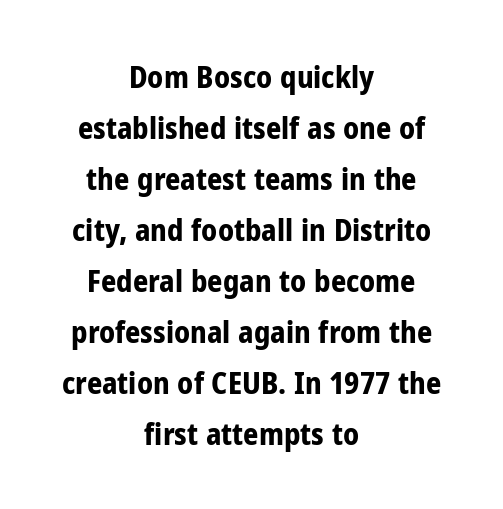
Proportional: the letters do not fall into vertical columns. Notice how the stems are strictly vertical — no italics here. Leading matches the norm, producing a regular column. Honestly, the letter spacing is just normal — you wouldn't notice it. This rendering employs a face without finishing strokes, i.e., a sans-serif.
